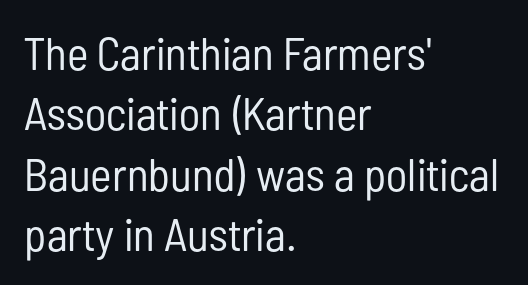
Q: Is the text bold? A: No.
Q: Is the text italic (slanted)? A: No, it is upright.
Q: Is the typeface a serif or a sans-serif typeface? A: Sans-serif.
Q: Is the text underlined? A: No.
Q: How is the paragraph aligned? A: Left-aligned.
Q: Is the spacing between letters normal or unusually wide? A: Normal.
Q: Is the spacing between lines tight, normal or loose? A: Normal.
Q: Width (condensed, normal, or wide)? A: Condensed.
Q: Stroke contrast? A: Low.
Q: x-height? A: Medium.
Q: Monospaced? A: No.
